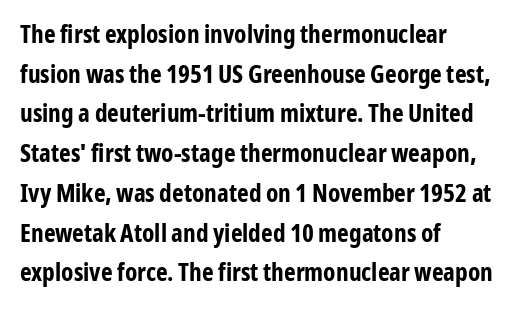
Q: Is the text bold? A: Yes.
Q: Is the text italic (slanted)? A: No, it is upright.
Q: Is the text underlined? A: No.
Q: How is the paragraph aligned? A: Left-aligned.
Q: Is the spacing between letters normal or unusually wide? A: Normal.
Q: Is the spacing between lines tight, normal or loose? A: Normal.
